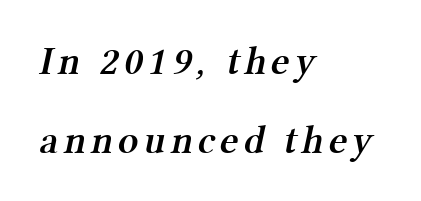
The image shows 40 px semibold serif type; set left-aligned, loose line spacing (1.97x), not underlined; medium stroke contrast and a medium x-height.
